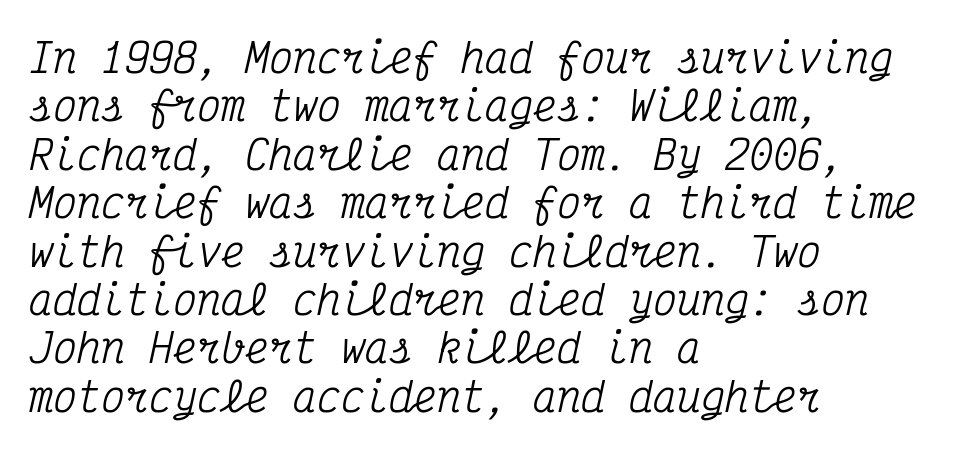
The image shows 40 px condensed serif type, italic (leaning right), monospaced; set left-aligned, line spacing 1.21x, normal letter spacing, not underlined; medium stroke contrast and a medium x-height.
